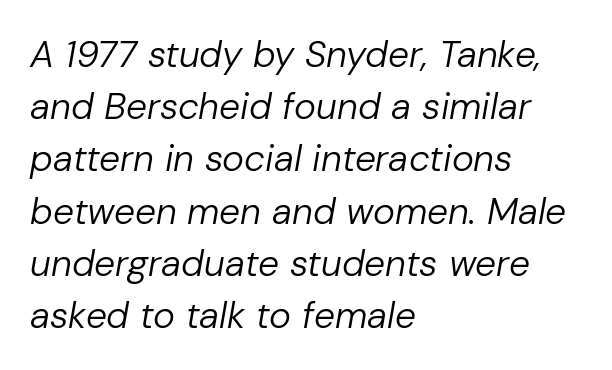
{"italic": "yes", "lean": "right", "slant_degrees": 10, "bold": "no", "weight": "regular", "width": "normal", "stroke_contrast": "low", "x_height": "medium", "monospaced": "no", "underline": "no", "align": "left", "line_spacing": "normal", "line_spacing_ratio": 1.41, "letter_spacing": "normal", "letter_spacing_em": 0.0, "glyph_px": 37}
